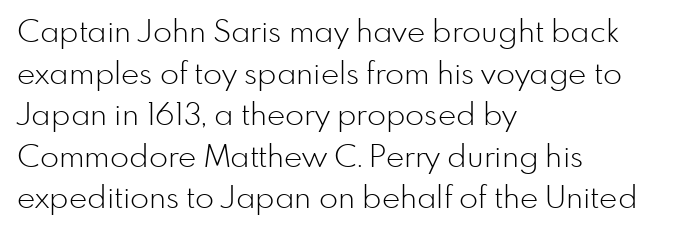
Q: Is the text bold? A: No.
Q: Is the text italic (slanted)? A: No, it is upright.
Q: Is the typeface a serif or a sans-serif typeface? A: Sans-serif.
Q: Is the text underlined? A: No.
Q: How is the paragraph aligned? A: Left-aligned.
Q: Is the spacing between letters normal or unusually wide? A: Normal.
Q: Is the spacing between lines tight, normal or loose? A: Normal.
Q: Width (condensed, normal, or wide)? A: Normal.
Q: Stroke contrast? A: Low.
Q: x-height? A: Small.
Q: Monospaced? A: No.
